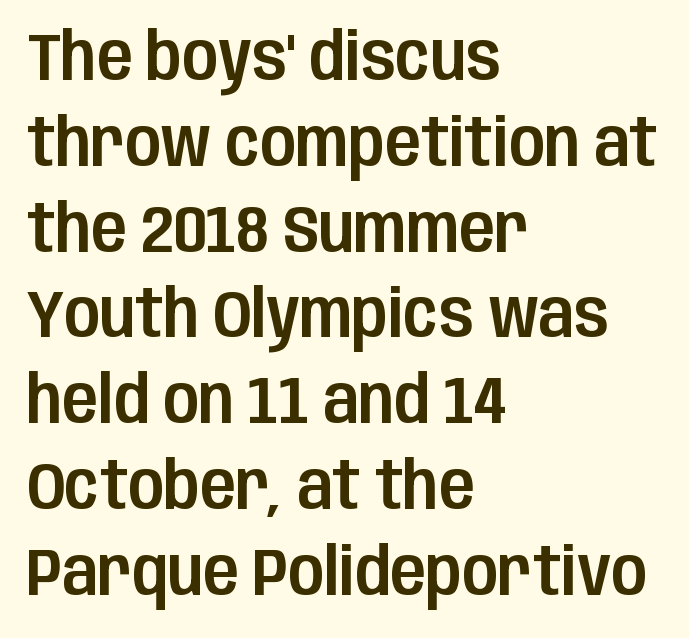
Q: Is the text italic (slanted)? A: No, it is upright.
Q: Is the typeface a serif or a sans-serif typeface? A: Sans-serif.
Q: Is the text underlined? A: No.
Q: How is the paragraph aligned? A: Left-aligned.
Q: Is the spacing between letters normal or unusually wide? A: Normal.
Q: Is the spacing between lines tight, normal or loose? A: Normal.
Q: Width (condensed, normal, or wide)? A: Condensed.
Q: Stroke contrast? A: Low.
Q: x-height? A: Large.
Q: Monospaced? A: No.
